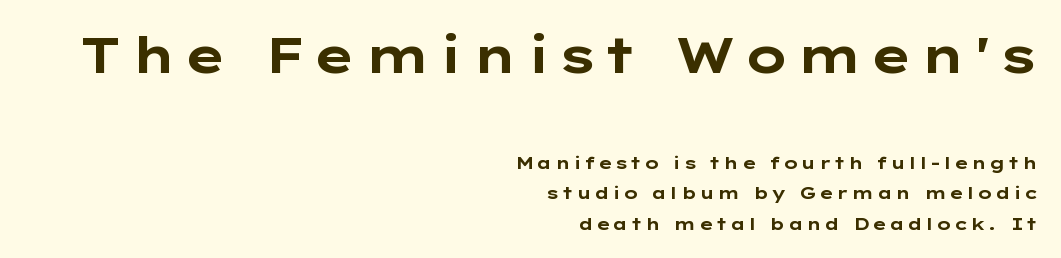
Q: Is the text bold? A: Yes.
Q: Is the text italic (slanted)? A: No, it is upright.
Q: Is the typeface a serif or a sans-serif typeface? A: Sans-serif.
Q: Is the text underlined? A: No.
Q: How is the paragraph aligned? A: Right-aligned.
Q: Which block of text is set in a larger size, the first (top) or the second (bottom)? A: The first (top) one.
Q: Width (condensed, normal, or wide)? A: Wide.
Q: Stroke contrast? A: Low.
Q: x-height? A: Medium.
Q: Monospaced? A: No.
